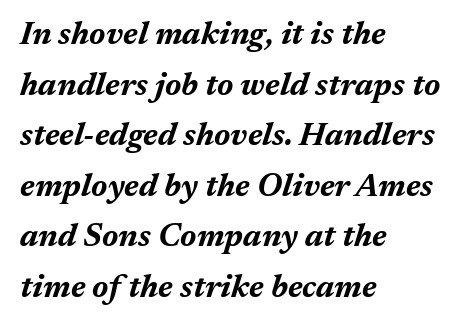
Q: Is the text bold? A: Yes.
Q: Is the text italic (slanted)? A: Yes, it leans right by about 17 degrees.
Q: Is the text underlined? A: No.
Q: How is the paragraph aligned? A: Left-aligned.
Q: Is the spacing between letters normal or unusually wide? A: Normal.
Q: Is the spacing between lines tight, normal or loose? A: Normal.
Q: Width (condensed, normal, or wide)? A: Normal.
Q: Stroke contrast? A: Medium.
Q: x-height? A: Medium.
Q: Monospaced? A: No.
